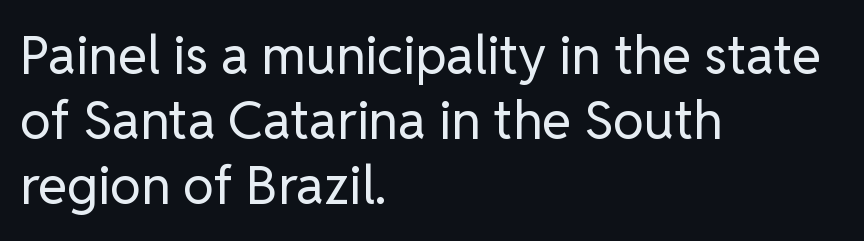
Q: Is the text bold? A: No.
Q: Is the text italic (slanted)? A: No, it is upright.
Q: Is the typeface a serif or a sans-serif typeface? A: Sans-serif.
Q: Is the text underlined? A: No.
Q: How is the paragraph aligned? A: Left-aligned.
Q: Is the spacing between letters normal or unusually wide? A: Normal.
Q: Width (condensed, normal, or wide)? A: Normal.
Q: Stroke contrast? A: Low.
Q: x-height? A: Medium.
Q: Monospaced? A: No.
